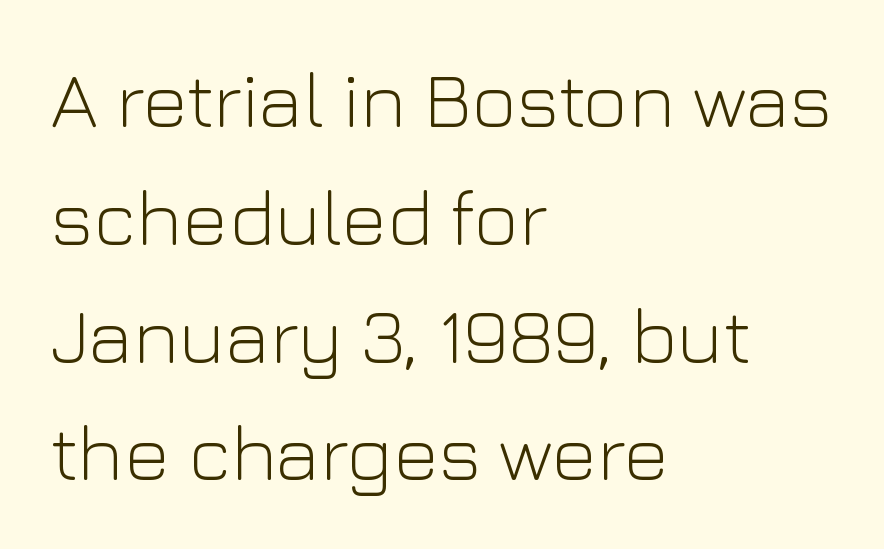
Q: Is the text bold? A: No.
Q: Is the text italic (slanted)? A: No, it is upright.
Q: Is the typeface a serif or a sans-serif typeface? A: Sans-serif.
Q: Is the text underlined? A: No.
Q: How is the paragraph aligned? A: Left-aligned.
Q: Is the spacing between letters normal or unusually wide? A: Normal.
Q: Is the spacing between lines tight, normal or loose? A: Normal.
Q: Width (condensed, normal, or wide)? A: Normal.
Q: Stroke contrast? A: Low.
Q: x-height? A: Medium.
Q: Monospaced? A: No.
